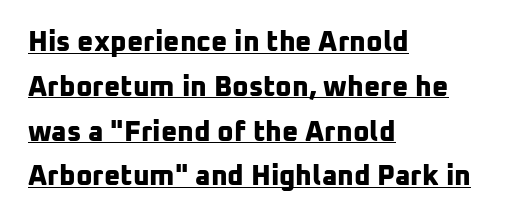
{"serif": "no", "bold": "yes", "weight": "bold", "width": "normal", "stroke_contrast": "low", "x_height": "medium", "monospaced": "no", "underline": "yes", "align": "left", "line_spacing": "normal", "line_spacing_ratio": 1.6, "letter_spacing": "normal", "letter_spacing_em": 0.0, "glyph_px": 28}
